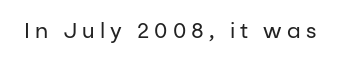
The image shows 21 px text type, upright; set unusually wide letter spacing (+0.24 em), not underlined.
